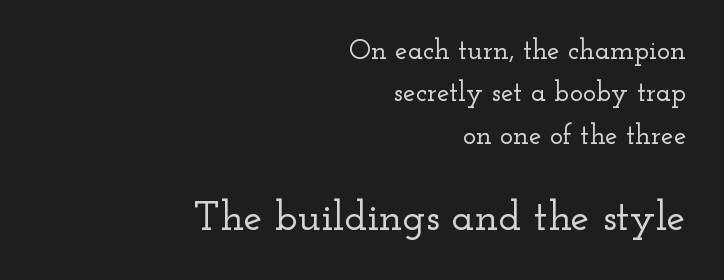
Q: Is the text italic (slanted)? A: No, it is upright.
Q: Is the typeface a serif or a sans-serif typeface? A: Serif.
Q: Is the text underlined? A: No.
Q: How is the paragraph aligned? A: Right-aligned.
Q: Is the spacing between letters normal or unusually wide? A: Normal.
Q: Is the spacing between lines tight, normal or loose? A: Normal.
Q: Which block of text is set in a larger size, the first (top) or the second (bottom)? A: The second (bottom) one.
Q: Width (condensed, normal, or wide)? A: Wide.
Q: Stroke contrast? A: Low.
Q: x-height? A: Small.
Q: Monospaced? A: No.
